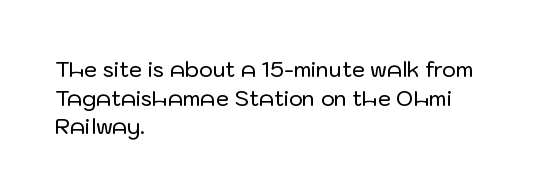
Q: Is the text italic (slanted)? A: No, it is upright.
Q: Is the text underlined? A: No.
Q: How is the paragraph aligned? A: Left-aligned.
Q: Is the spacing between letters normal or unusually wide? A: Normal.
Q: Is the spacing between lines tight, normal or loose? A: Normal.
